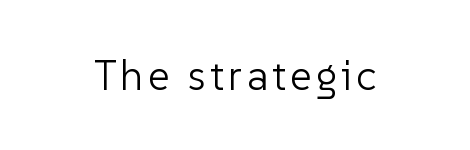
{"serif": "no", "italic": "no", "bold": "no", "weight": "light", "width": "normal", "stroke_contrast": "low", "x_height": "medium", "monospaced": "no", "underline": "no", "glyph_px": 42}
